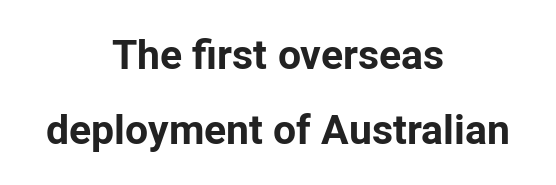
Q: Is the text bold? A: Yes.
Q: Is the text italic (slanted)? A: No, it is upright.
Q: Is the typeface a serif or a sans-serif typeface? A: Sans-serif.
Q: Is the text underlined? A: No.
Q: How is the paragraph aligned? A: Centered.
Q: Is the spacing between letters normal or unusually wide? A: Normal.
Q: Width (condensed, normal, or wide)? A: Normal.
Q: Stroke contrast? A: Low.
Q: x-height? A: Medium.
Q: Monospaced? A: No.
